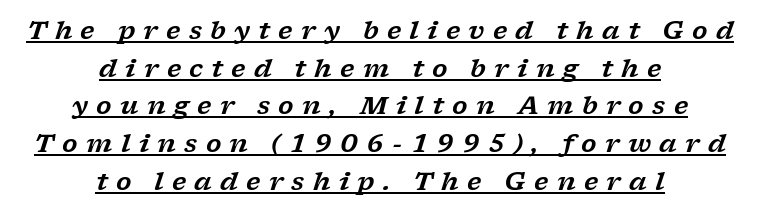
{"italic": "yes", "lean": "right", "slant_degrees": 17, "underline": "yes", "align": "center", "line_spacing": "normal", "line_spacing_ratio": 1.51, "letter_spacing": "wide", "letter_spacing_em": 0.33, "glyph_px": 25}
